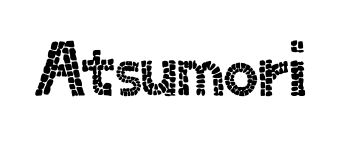
The image shows 77 px sans-serif type, upright; set normal letter spacing, not underlined; a small x-height.
